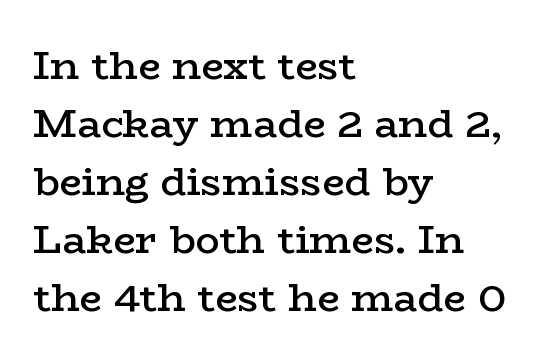
Glyph-to-glyph distance matches everyday printed text. Decoration check: the copy has no underline. Regarding serifs, this sample has them. Reading down the block, your eye returns to a fixed left position each line.
